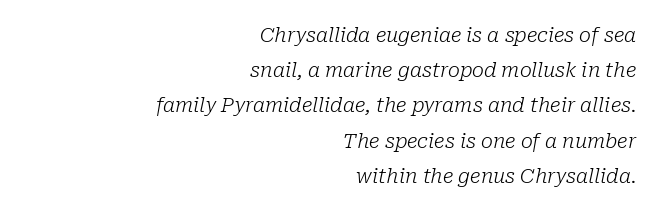
Q: Is the text bold? A: No.
Q: Is the text italic (slanted)? A: Yes, it leans right by about 10 degrees.
Q: Is the text underlined? A: No.
Q: How is the paragraph aligned? A: Right-aligned.
Q: Is the spacing between letters normal or unusually wide? A: Normal.
